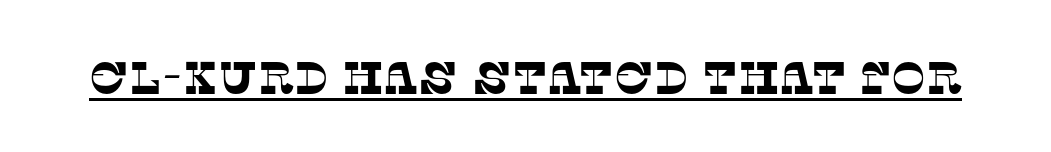
The image shows 46 px serif type; set normal letter spacing, underlined; low stroke contrast and a large x-height.
